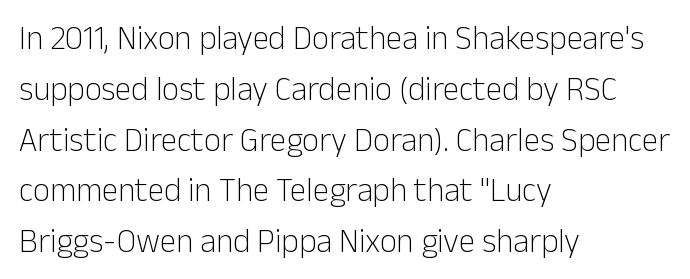
Q: Is the text bold? A: No.
Q: Is the text italic (slanted)? A: No, it is upright.
Q: Is the typeface a serif or a sans-serif typeface? A: Sans-serif.
Q: Is the text underlined? A: No.
Q: How is the paragraph aligned? A: Left-aligned.
Q: Is the spacing between letters normal or unusually wide? A: Normal.
Q: Is the spacing between lines tight, normal or loose? A: Normal.
Q: Width (condensed, normal, or wide)? A: Normal.
Q: Stroke contrast? A: Low.
Q: x-height? A: Medium.
Q: Monospaced? A: No.
